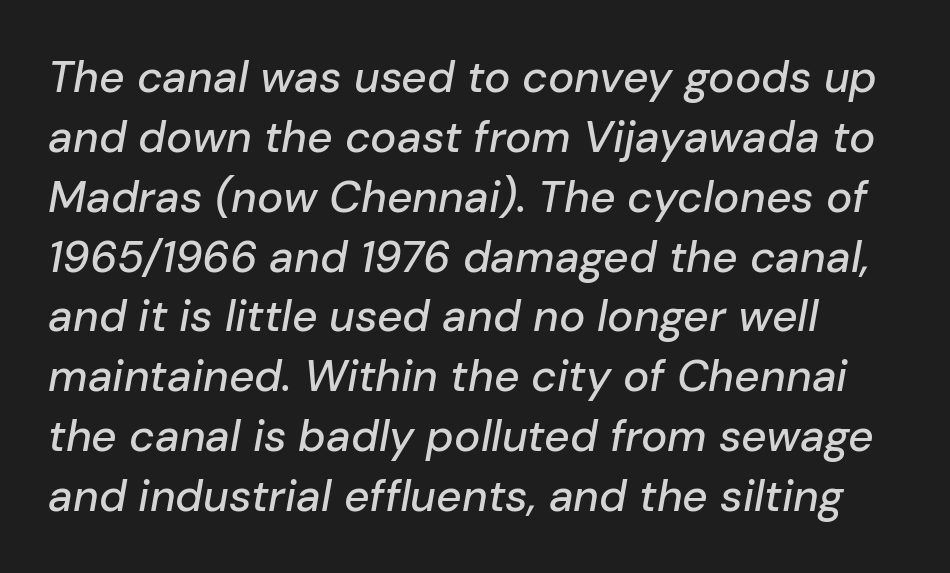
The image shows 44 px text type, italic (leaning right); set normal line spacing (1.36x), normal letter spacing, not underlined; low stroke contrast and a medium x-height.
